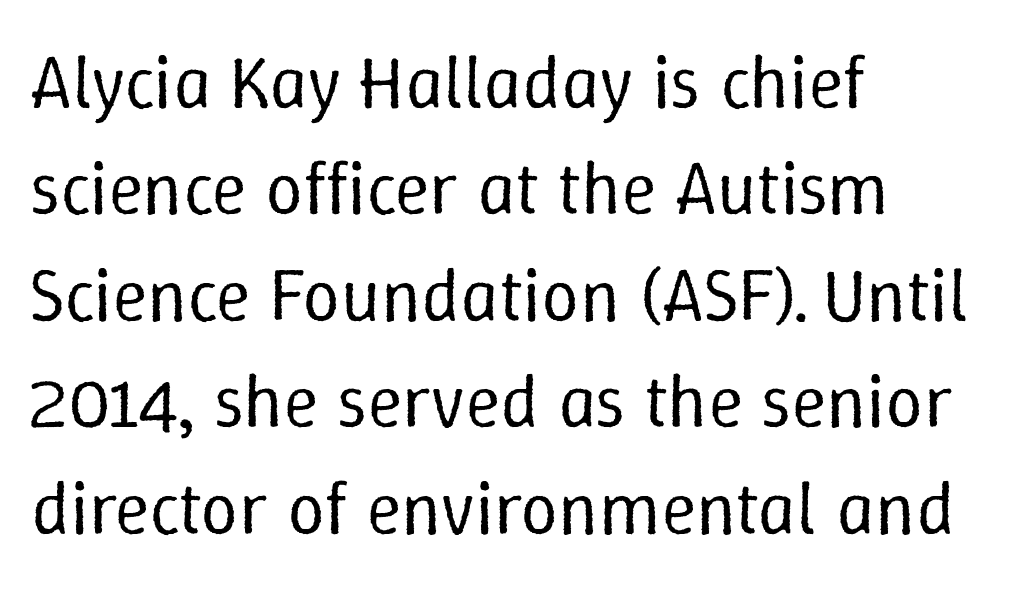
{"italic": "no", "bold": "no", "weight": "regular", "width": "normal", "stroke_contrast": "low", "x_height": "medium", "monospaced": "no", "underline": "no", "align": "left", "line_spacing": "normal", "line_spacing_ratio": 1.42, "letter_spacing": "normal", "letter_spacing_em": 0.0, "glyph_px": 75}
